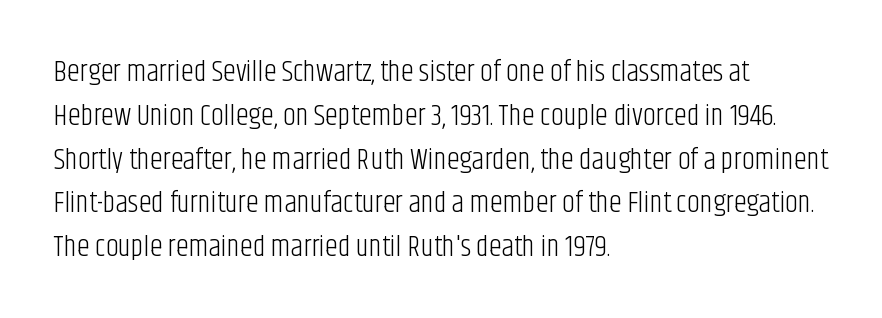
{"serif": "no", "italic": "no", "bold": "no", "weight": "light", "width": "condensed", "stroke_contrast": "low", "x_height": "large", "monospaced": "no", "underline": "no", "align": "left", "line_spacing": "normal", "line_spacing_ratio": 1.51, "letter_spacing": "normal", "letter_spacing_em": 0.0, "glyph_px": 29}
